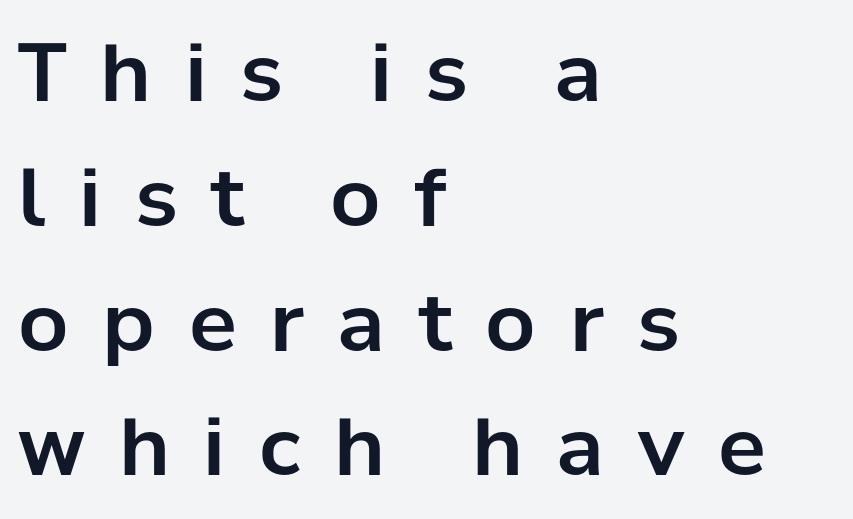
Q: Is the text italic (slanted)? A: No, it is upright.
Q: Is the typeface a serif or a sans-serif typeface? A: Sans-serif.
Q: Is the text underlined? A: No.
Q: How is the paragraph aligned? A: Left-aligned.
Q: Is the spacing between letters normal or unusually wide? A: Unusually wide.
Q: Is the spacing between lines tight, normal or loose? A: Normal.
Q: Width (condensed, normal, or wide)? A: Normal.
Q: Stroke contrast? A: Low.
Q: x-height? A: Medium.
Q: Monospaced? A: No.
